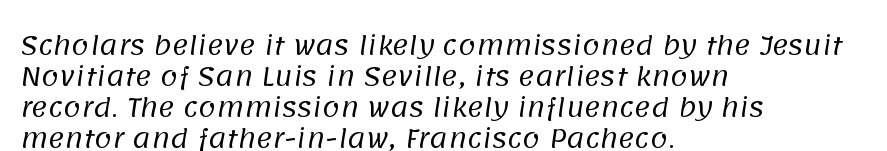
Q: Is the text bold? A: No.
Q: Is the text underlined? A: No.
Q: How is the paragraph aligned? A: Left-aligned.
Q: Is the spacing between letters normal or unusually wide? A: Normal.
